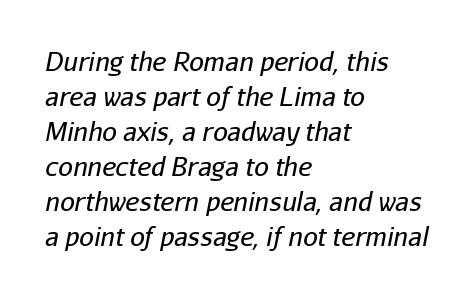
The image shows 26 px text type, italic (leaning right); set left-aligned, normal line spacing (1.35x), normal letter spacing, not underlined.
